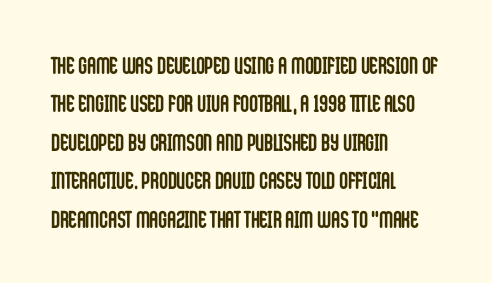
Check the space under the baseline: it is left empty. A classic flush-left, rag-right setting is used for this passage. These lines sit exactly where default settings would place them. Students, note that the glyphs here touch the page at normal intervals. The type sits square on the baseline with zero lean.
